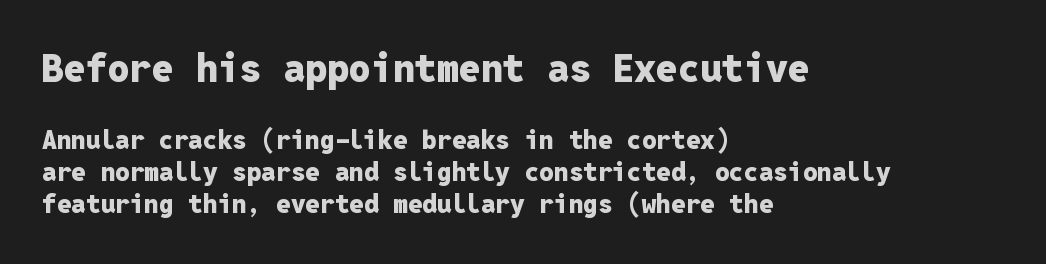
Descenders are the only things crossing below the line. The earlier block is typeset at a bigger size than the later block. Monospaced: the letters line up in strict vertical columns. Leftover space on each line is placed entirely after the last word. As a designer I'd log this as weight 700, bold. Does the lettering tilt? It doesn't — this is upright.
